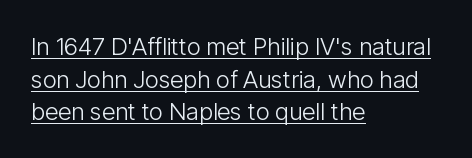
Q: Is the text bold? A: No.
Q: Is the text italic (slanted)? A: No, it is upright.
Q: Is the text underlined? A: Yes.
Q: How is the paragraph aligned? A: Left-aligned.
Q: Is the spacing between letters normal or unusually wide? A: Normal.
Q: Is the spacing between lines tight, normal or loose? A: Normal.
